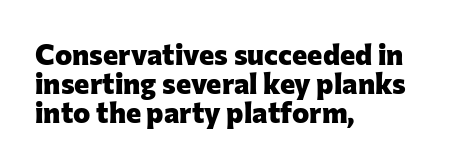
Q: Is the text bold? A: Yes.
Q: Is the text italic (slanted)? A: No, it is upright.
Q: Is the typeface a serif or a sans-serif typeface? A: Sans-serif.
Q: Is the text underlined? A: No.
Q: How is the paragraph aligned? A: Left-aligned.
Q: Is the spacing between letters normal or unusually wide? A: Normal.
Q: Is the spacing between lines tight, normal or loose? A: Tight.
Q: Width (condensed, normal, or wide)? A: Normal.
Q: Stroke contrast? A: Low.
Q: x-height? A: Medium.
Q: Monospaced? A: No.
